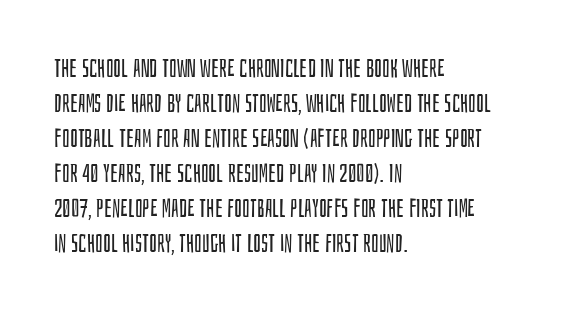
Q: Is the text bold? A: No.
Q: Is the text italic (slanted)? A: No, it is upright.
Q: Is the text underlined? A: No.
Q: How is the paragraph aligned? A: Left-aligned.
Q: Is the spacing between letters normal or unusually wide? A: Normal.
Q: Is the spacing between lines tight, normal or loose? A: Normal.
